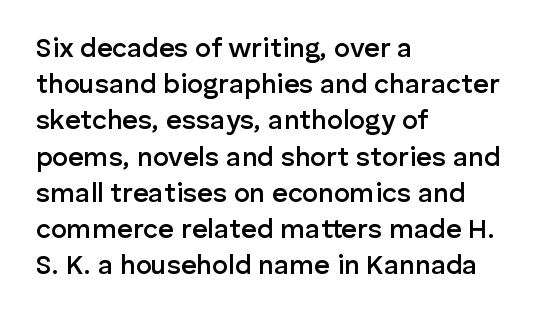
The image shows 27 px text type, upright; set left-aligned, normal line spacing (1.34x), normal letter spacing, not underlined.
